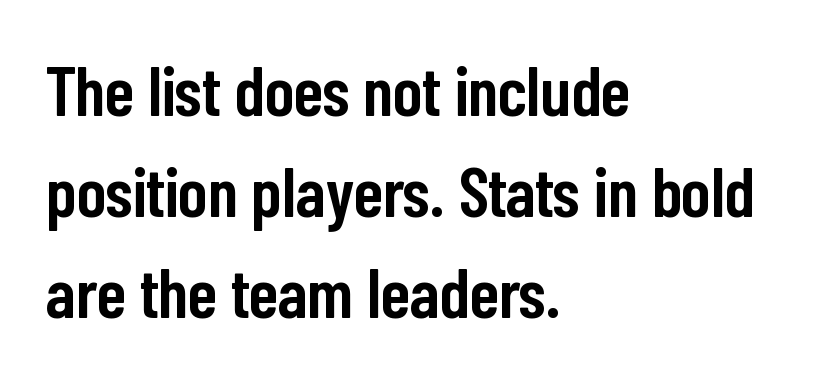
The rendering keeps characters at their native spacing. A typesetter would mark this as roman, not italic. Do the characters align in a grid? No, the font is proportional. The designer left line spacing at the default. A sans-serif font was chosen for this passage.
